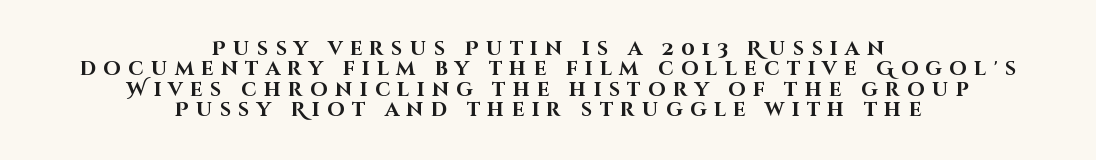
Q: Is the text bold? A: Yes.
Q: Is the text italic (slanted)? A: No, it is upright.
Q: Is the text underlined? A: No.
Q: How is the paragraph aligned? A: Centered.
Q: Is the spacing between letters normal or unusually wide? A: Unusually wide.
Q: Is the spacing between lines tight, normal or loose? A: Tight.
